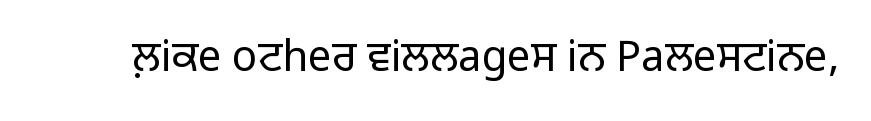
Q: Is the text bold? A: No.
Q: Is the text italic (slanted)? A: No, it is upright.
Q: Is the typeface a serif or a sans-serif typeface? A: Sans-serif.
Q: Is the text underlined? A: No.
Q: Is the spacing between letters normal or unusually wide? A: Normal.
Q: Width (condensed, normal, or wide)? A: Normal.
Q: Stroke contrast? A: Low.
Q: x-height? A: Medium.
Q: Monospaced? A: No.
